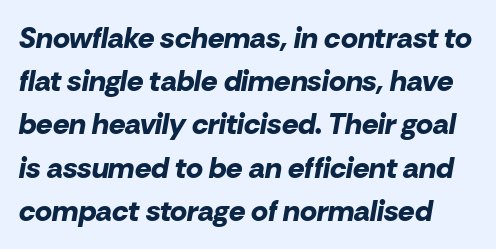
{"italic": "yes", "lean": "right", "slant_degrees": 10, "bold": "yes", "weight": "bold", "width": "normal", "stroke_contrast": "low", "x_height": "medium", "monospaced": "no", "underline": "no", "line_spacing": "normal", "line_spacing_ratio": 1.49, "letter_spacing": "normal", "letter_spacing_em": 0.0, "glyph_px": 29}
